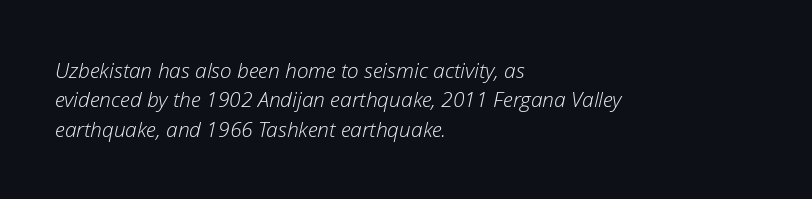
{"italic": "yes", "lean": "right", "slant_degrees": 12, "bold": "no", "underline": "no", "align": "left", "line_spacing": "normal", "line_spacing_ratio": 1.4, "letter_spacing": "normal", "letter_spacing_em": 0.0, "glyph_px": 21}
